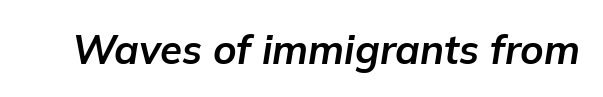
Observe the ordinary spacing: letters are neighbours, not strangers. This is heavy type, rendered in bold. A clean baseline with only descenders dipping below it. Slanted lettering throughout. Varying glyph widths throughout — classic text-font behaviour.
